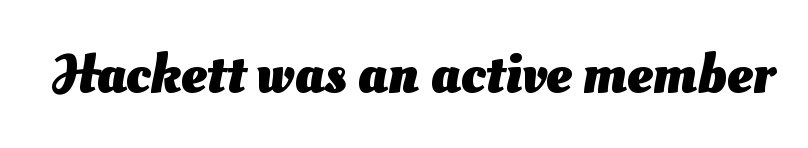
Q: Is the text bold? A: Yes.
Q: Is the typeface a serif or a sans-serif typeface? A: Sans-serif.
Q: Is the text underlined? A: No.
Q: Is the spacing between letters normal or unusually wide? A: Normal.
Q: Width (condensed, normal, or wide)? A: Normal.
Q: Stroke contrast? A: Medium.
Q: x-height? A: Small.
Q: Monospaced? A: No.
